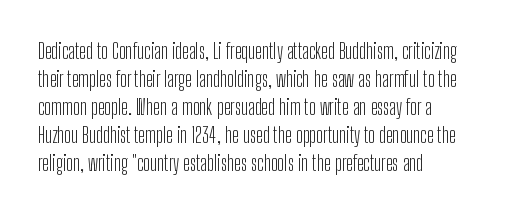
The paragraph has a hard left edge and a soft right edge. Rows of type keep a routine distance in the vertical direction. The letters sit at their default tracking, neither squeezed nor spread. Posture: vertical.
